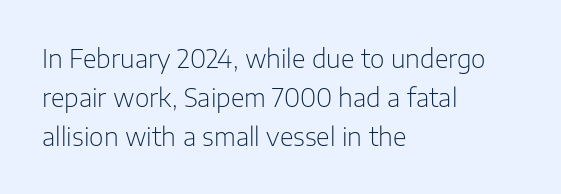
Q: Is the text bold? A: No.
Q: Is the text italic (slanted)? A: No, it is upright.
Q: Is the text underlined? A: No.
Q: How is the paragraph aligned? A: Left-aligned.
Q: Is the spacing between letters normal or unusually wide? A: Normal.
Q: Is the spacing between lines tight, normal or loose? A: Normal.
